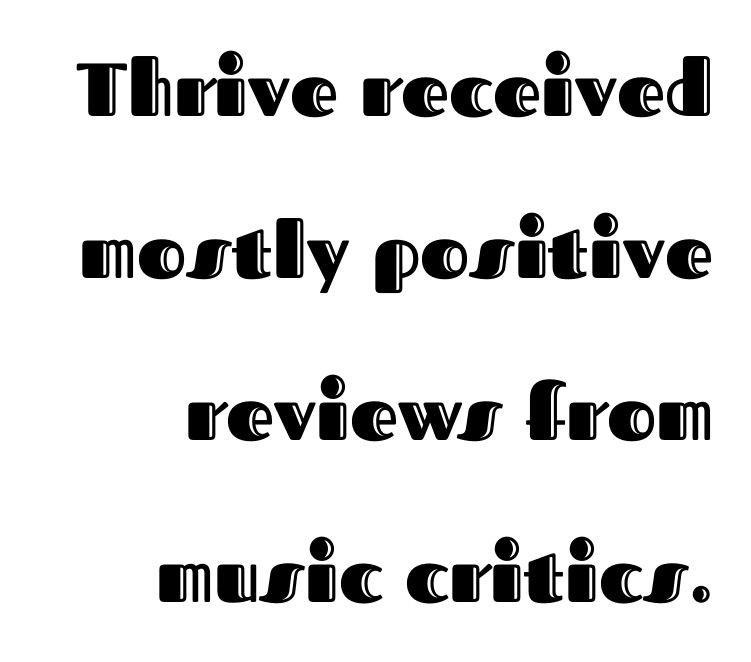
The letters stand straight up with perfectly vertical stems. One glance says open: line gaps are wider than usual. Glance below the letters and you will spot only blank space. Spacing between characters is what you'd get straight out of the box. Is this a fixed-width face? No — the glyphs have proportional, varying widths.
